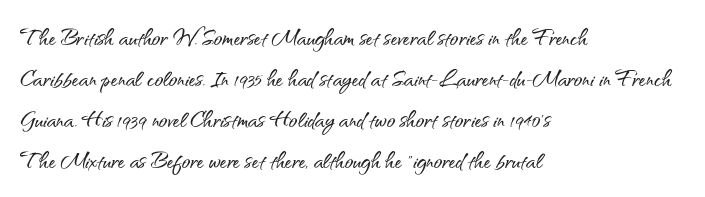
Students, note that the glyphs here touch the page at normal intervals. Does the copy run flush right? No — it runs flush left. The face used here is proportionally spaced, like ordinary book or web type.
